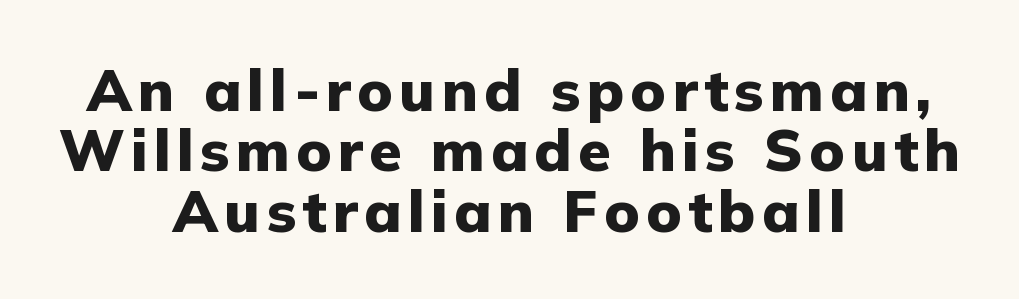
Quick note: underline off. The face used here is proportionally spaced, like ordinary book or web type. Italic: no, the glyphs are upright roman. On the weight axis this lands at bold, roughly 700. Note: no serifs on the glyphs. Leftover space on each line is divided equally before and after the words.
